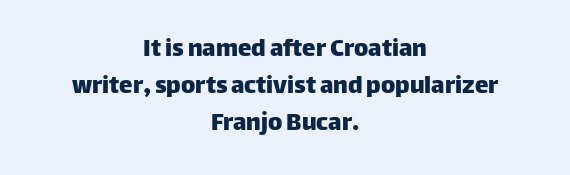
{"italic": "no", "underline": "no", "align": "center", "line_spacing": "normal", "line_spacing_ratio": 1.37, "letter_spacing": "normal", "letter_spacing_em": 0.0, "glyph_px": 27}
